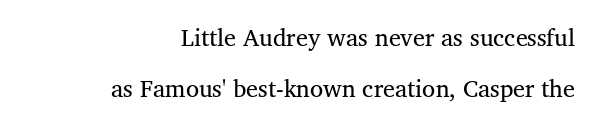
The passage shown stacks its lines with a broad gap. Honestly, the letter spacing is just normal — you wouldn't notice it. Descender tails drop into unmarked territory. The setting favours the right margin, as signatures and pull-quotes sometimes do. The letters stand straight up with perfectly vertical stems.
